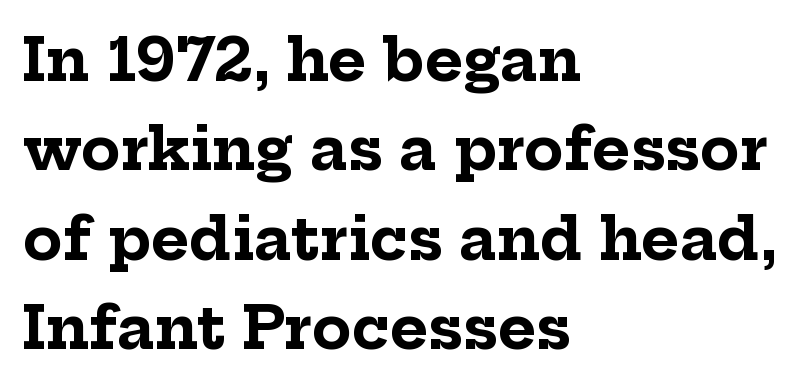
Think of a printed novel: that variable character pitch is what you see here. Horizontal alignment here is leftward, the default for most running prose. Vertical spacing — default. Set as a true bold cut, around the 700 mark. Caption: standard tracking, unaltered.
